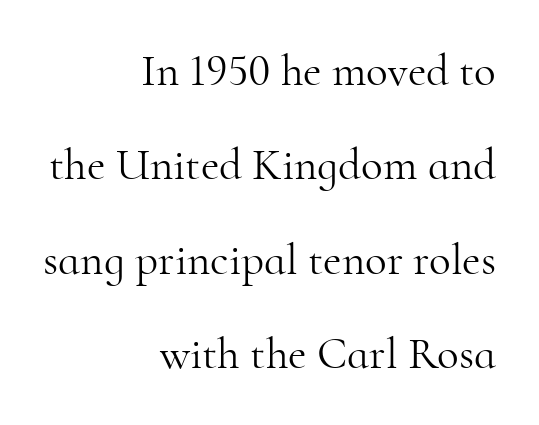
{"serif": "yes", "italic": "no", "bold": "no", "weight": "light", "width": "normal", "stroke_contrast": "high", "x_height": "small", "monospaced": "no", "underline": "no", "align": "right", "line_spacing": "loose", "line_spacing_ratio": 2.1, "letter_spacing": "normal", "letter_spacing_em": 0.0, "glyph_px": 45}
